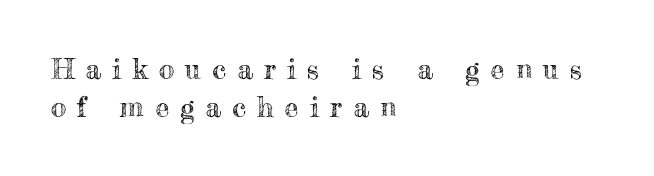
Horizontally, the lines are justified to the leading edge only. Underlining? Definitely not there. The face used here is proportionally spaced, like ordinary book or web type. Posture: upright roman.
